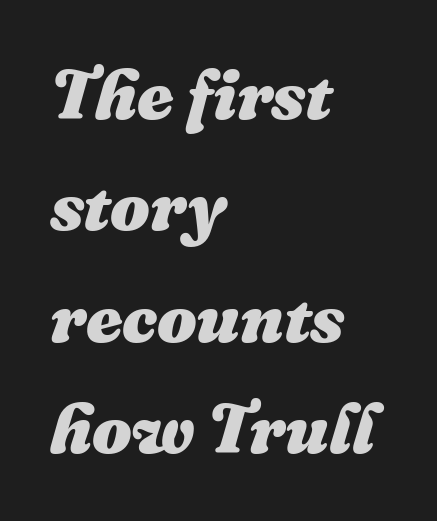
The image shows 70 px heavy type, italic (leaning right); set left-aligned, normal line spacing (1.59x), normal letter spacing, not underlined; medium stroke contrast and a medium x-height.
